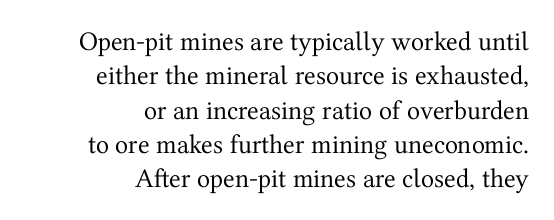
{"italic": "no", "bold": "no", "underline": "no", "align": "right", "line_spacing": "normal", "line_spacing_ratio": 1.27, "letter_spacing": "normal", "letter_spacing_em": 0.0, "glyph_px": 27}
